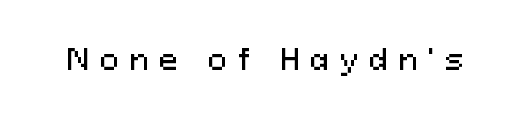
Plain, unruled lines of type. These lines were composed using upright roman letters. Does the type have serifs? No, each stem ends abruptly. These lines are rendered in a variable-pitch font.
